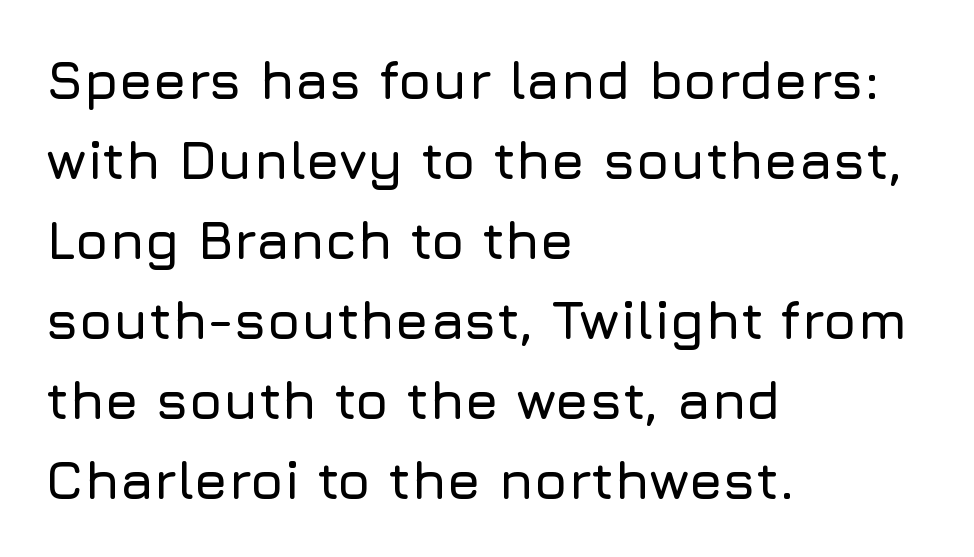
Q: Is the text italic (slanted)? A: No, it is upright.
Q: Is the typeface a serif or a sans-serif typeface? A: Sans-serif.
Q: Is the text underlined? A: No.
Q: How is the paragraph aligned? A: Left-aligned.
Q: Is the spacing between letters normal or unusually wide? A: Normal.
Q: Is the spacing between lines tight, normal or loose? A: Normal.
Q: Width (condensed, normal, or wide)? A: Normal.
Q: Stroke contrast? A: Low.
Q: x-height? A: Medium.
Q: Monospaced? A: No.
